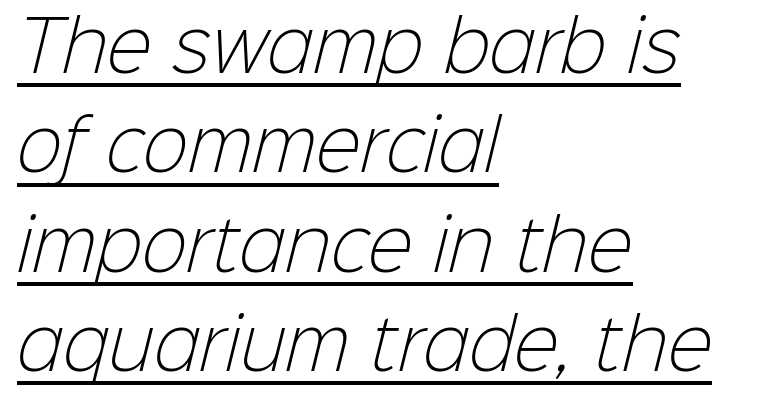
{"serif": "no", "bold": "no", "weight": "light", "width": "normal", "stroke_contrast": "low", "x_height": "medium", "monospaced": "no", "underline": "yes", "align": "left", "line_spacing": "normal", "line_spacing_ratio": 1.46, "letter_spacing": "normal", "letter_spacing_em": 0.0, "glyph_px": 68}
